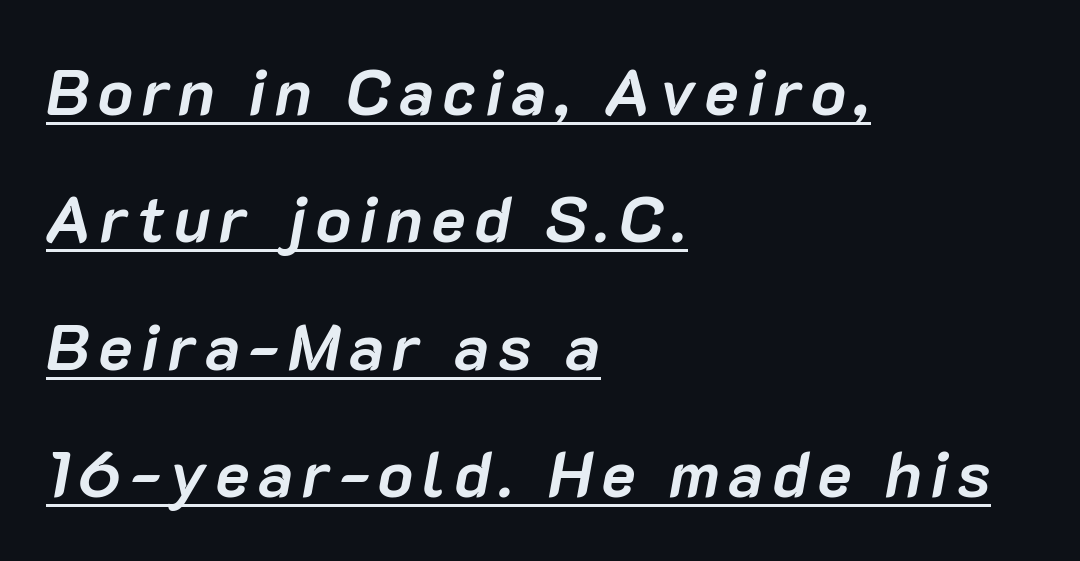
{"italic": "yes", "lean": "right", "slant_degrees": 10, "bold": "yes", "weight": "semibold", "width": "normal", "stroke_contrast": "low", "x_height": "medium", "monospaced": "no", "underline": "yes", "align": "left", "line_spacing": "loose", "line_spacing_ratio": 1.96, "glyph_px": 65}
